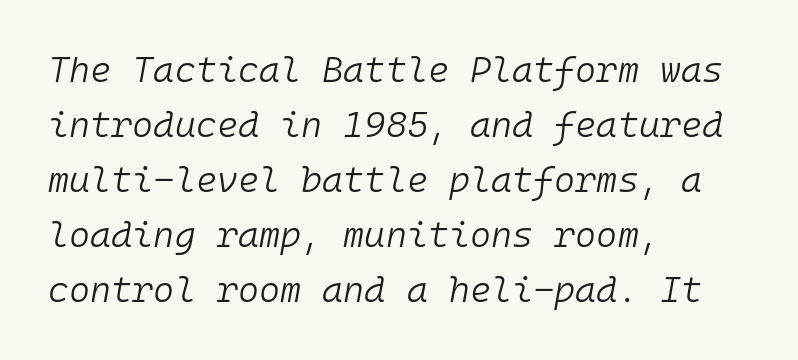
Q: Is the text bold? A: No.
Q: Is the text italic (slanted)? A: Yes, it leans right by about 10 degrees.
Q: Is the text underlined? A: No.
Q: How is the paragraph aligned? A: Left-aligned.
Q: Is the spacing between letters normal or unusually wide? A: Normal.
Q: Is the spacing between lines tight, normal or loose? A: Normal.
Q: Width (condensed, normal, or wide)? A: Normal.
Q: Stroke contrast? A: Low.
Q: x-height? A: Medium.
Q: Monospaced? A: Yes.
